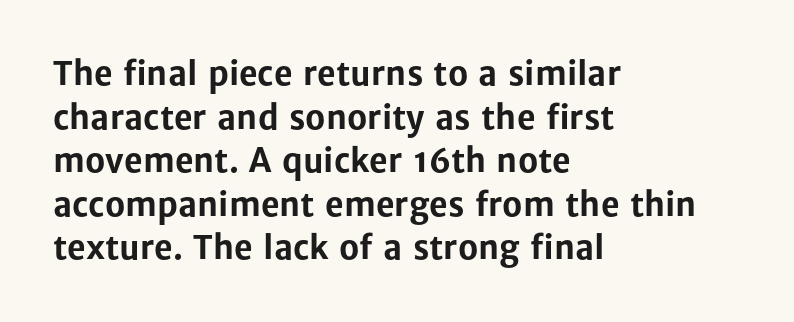
Q: Is the text bold? A: Yes.
Q: Is the text italic (slanted)? A: No, it is upright.
Q: Is the typeface a serif or a sans-serif typeface? A: Sans-serif.
Q: Is the text underlined? A: No.
Q: How is the paragraph aligned? A: Left-aligned.
Q: Is the spacing between letters normal or unusually wide? A: Normal.
Q: Is the spacing between lines tight, normal or loose? A: Normal.
Q: Width (condensed, normal, or wide)? A: Normal.
Q: Stroke contrast? A: Low.
Q: x-height? A: Medium.
Q: Monospaced? A: No.
